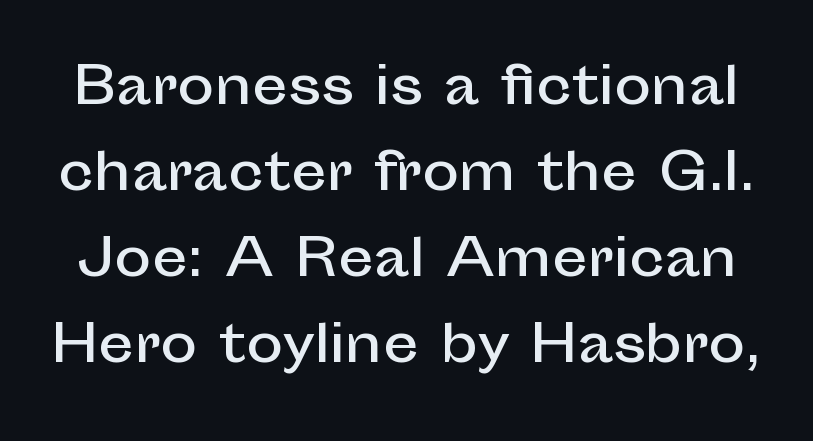
{"serif": "no", "italic": "no", "width": "normal", "stroke_contrast": "low", "x_height": "medium", "monospaced": "no", "underline": "no", "line_spacing_ratio": 1.72, "letter_spacing": "normal", "letter_spacing_em": 0.0, "glyph_px": 50}
